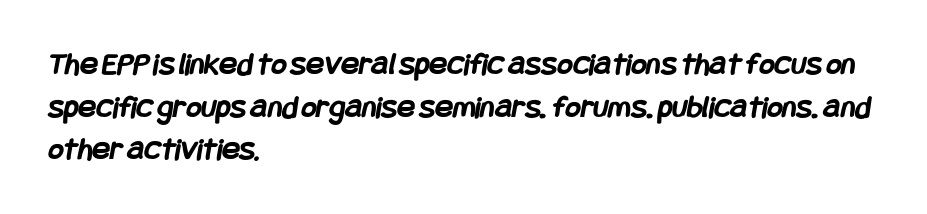
{"serif": "no", "bold": "yes", "weight": "semibold", "width": "condensed", "stroke_contrast": "low", "x_height": "large", "underline": "no", "align": "left", "line_spacing": "normal", "line_spacing_ratio": 1.29, "letter_spacing": "normal", "letter_spacing_em": 0.0, "glyph_px": 33}
